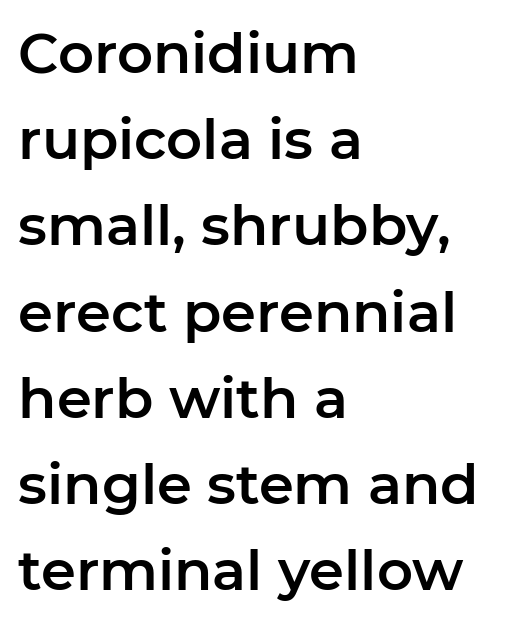
{"serif": "no", "italic": "no", "width": "normal", "stroke_contrast": "low", "x_height": "medium", "monospaced": "no", "underline": "no", "align": "left", "line_spacing": "normal", "line_spacing_ratio": 1.54, "letter_spacing": "normal", "letter_spacing_em": 0.0, "glyph_px": 56}
